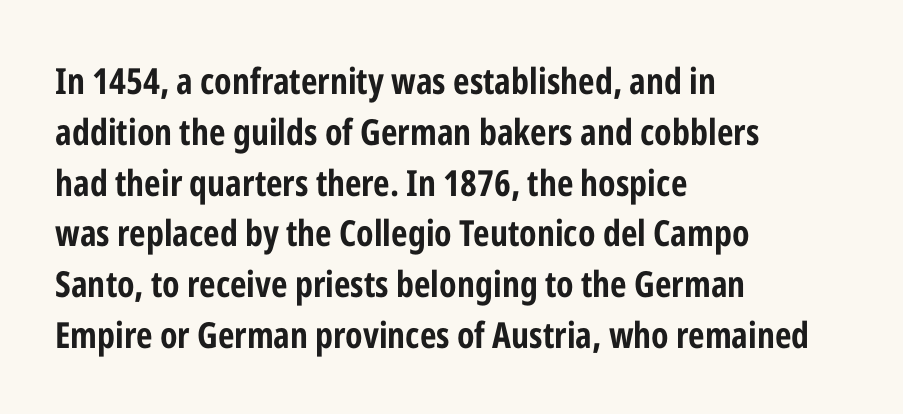
The image shows 36 px bold, condensed sans-serif type, upright; set left-aligned, normal line spacing (1.41x), normal letter spacing, not underlined; low stroke contrast and a medium x-height.
